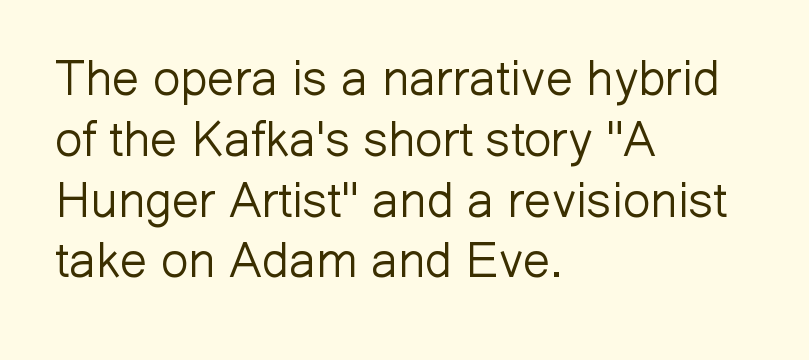
Compared with a typical body face, this is equally light or lighter still. Spacing verdict: proportional, widths tailored to each character. Classification — sans serif. The foot of each line stays bare and open. If you drew a ruler down the left edge, every line would touch it.
